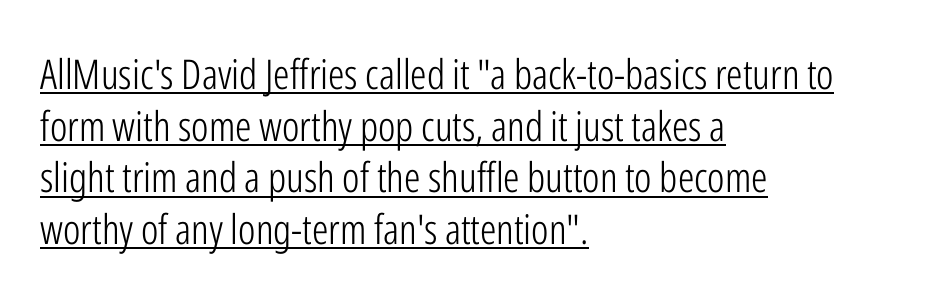
Q: Is the text bold? A: No.
Q: Is the text italic (slanted)? A: No, it is upright.
Q: Is the typeface a serif or a sans-serif typeface? A: Sans-serif.
Q: Is the text underlined? A: Yes.
Q: How is the paragraph aligned? A: Left-aligned.
Q: Is the spacing between letters normal or unusually wide? A: Normal.
Q: Is the spacing between lines tight, normal or loose? A: Normal.
Q: Width (condensed, normal, or wide)? A: Condensed.
Q: Stroke contrast? A: Low.
Q: x-height? A: Medium.
Q: Monospaced? A: No.
